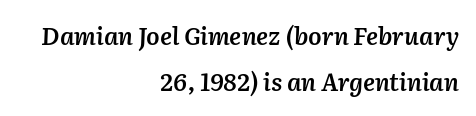
Every row of glyphs terminates at an identical x-position on the right. A clean baseline with only descenders dipping below it. The horizontal fit of the characters is conventional and even. The face used here has a pronounced slope to its letters. The passage shown stacks its lines with a broad gap.
